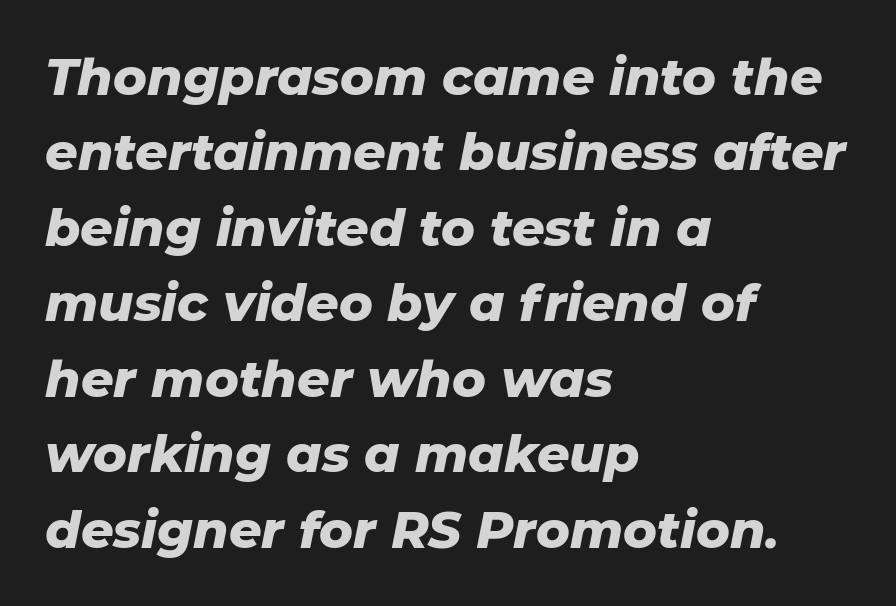
{"italic": "yes", "lean": "right", "slant_degrees": 11, "bold": "yes", "weight": "heavy", "width": "normal", "stroke_contrast": "low", "x_height": "medium", "monospaced": "no", "underline": "no", "align": "left", "line_spacing": "normal", "line_spacing_ratio": 1.48, "letter_spacing": "normal", "letter_spacing_em": 0.0, "glyph_px": 51}
